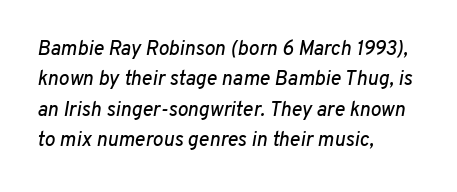
{"italic": "yes", "lean": "right", "slant_degrees": 10, "underline": "no", "align": "left", "line_spacing": "normal", "line_spacing_ratio": 1.52, "letter_spacing": "normal", "letter_spacing_em": 0.0, "glyph_px": 20}
